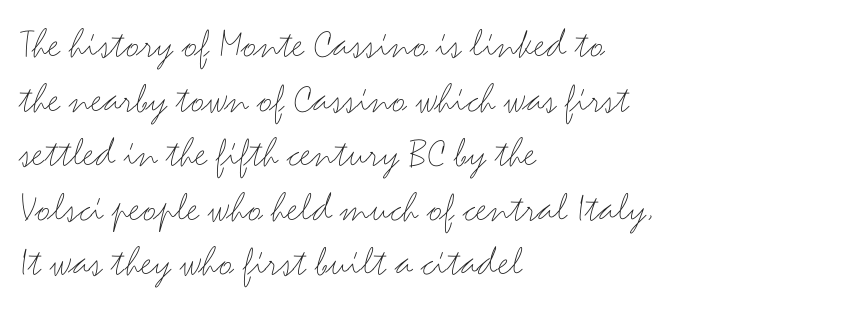
Q: Is the text bold? A: No.
Q: Is the text italic (slanted)? A: Yes.
Q: Is the typeface a serif or a sans-serif typeface? A: Sans-serif.
Q: Is the text underlined? A: No.
Q: How is the paragraph aligned? A: Left-aligned.
Q: Is the spacing between letters normal or unusually wide? A: Normal.
Q: Is the spacing between lines tight, normal or loose? A: Normal.
Q: Width (condensed, normal, or wide)? A: Wide.
Q: Stroke contrast? A: Medium.
Q: x-height? A: Small.
Q: Monospaced? A: No.
